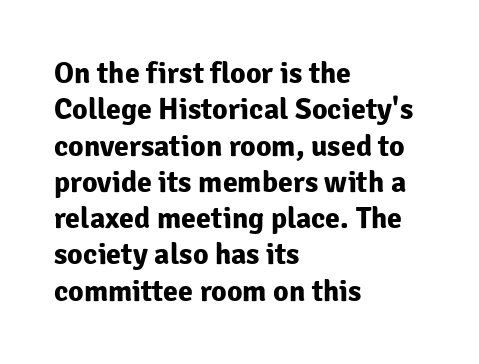
{"serif": "no", "italic": "no", "bold": "yes", "weight": "bold", "width": "normal", "stroke_contrast": "low", "x_height": "medium", "monospaced": "no", "underline": "no", "align": "left", "line_spacing_ratio": 1.21, "letter_spacing": "normal", "letter_spacing_em": 0.0, "glyph_px": 30}
